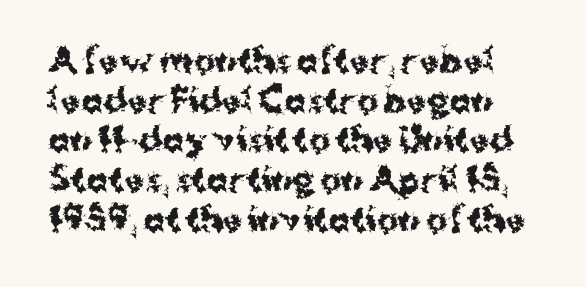
{"serif": "no", "italic": "no", "bold": "yes", "weight": "bold", "width": "normal", "stroke_contrast": "medium", "x_height": "medium", "monospaced": "no", "underline": "no", "line_spacing_ratio": 1.24, "letter_spacing": "normal", "letter_spacing_em": 0.0, "glyph_px": 32}
